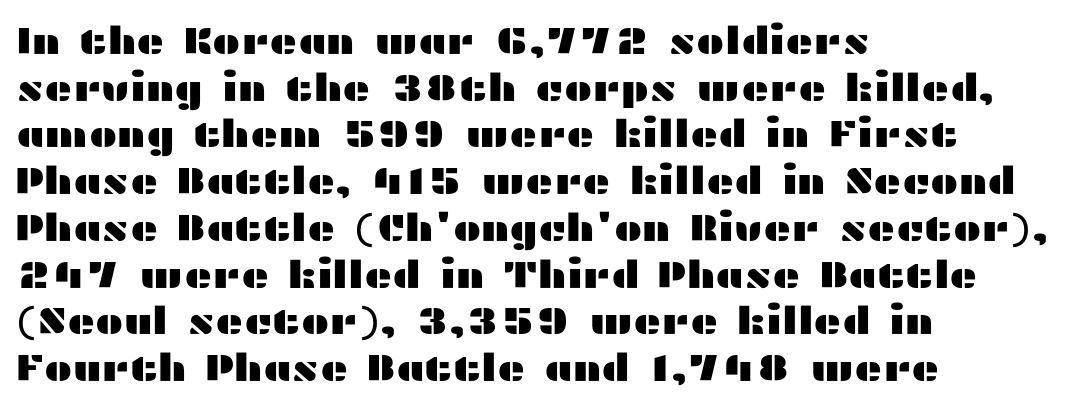
The image shows 38 px wide sans-serif type, upright; set left-aligned, line spacing 1.23x, normal letter spacing, not underlined; medium stroke contrast and a medium x-height.
